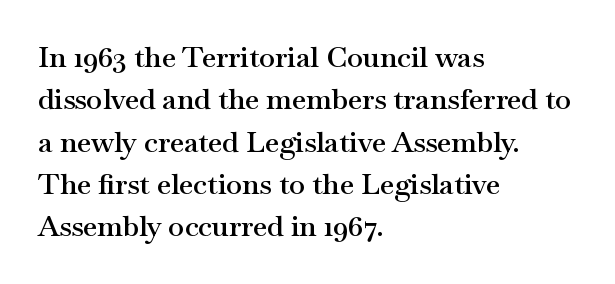
The image shows 29 px semibold, wide serif type, upright; set left-aligned, normal line spacing (1.46x), normal letter spacing, not underlined; medium stroke contrast and a small x-height.
